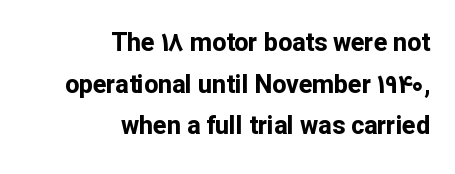
The image shows 25 px bold type, upright; set right-aligned, normal line spacing (1.67x), normal letter spacing, not underlined.
